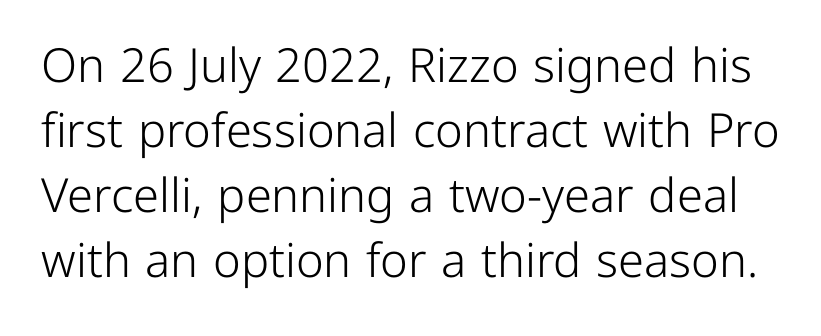
The image shows 47 px light sans-serif type, upright; set normal line spacing (1.38x), normal letter spacing, not underlined; low stroke contrast and a medium x-height.
